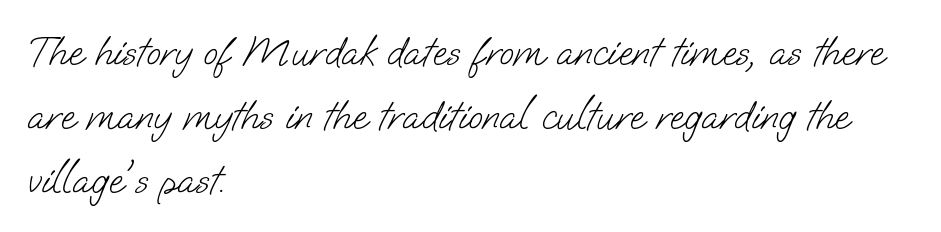
Q: Is the text bold? A: No.
Q: Is the typeface a serif or a sans-serif typeface? A: Sans-serif.
Q: Is the text underlined? A: No.
Q: How is the paragraph aligned? A: Left-aligned.
Q: Is the spacing between letters normal or unusually wide? A: Normal.
Q: Is the spacing between lines tight, normal or loose? A: Normal.
Q: Width (condensed, normal, or wide)? A: Normal.
Q: Stroke contrast? A: Low.
Q: x-height? A: Small.
Q: Monospaced? A: No.
